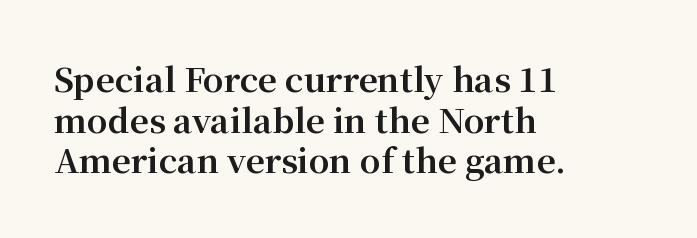
Q: Is the text bold? A: Yes.
Q: Is the text italic (slanted)? A: No, it is upright.
Q: Is the typeface a serif or a sans-serif typeface? A: Serif.
Q: Is the text underlined? A: No.
Q: How is the paragraph aligned? A: Left-aligned.
Q: Is the spacing between letters normal or unusually wide? A: Normal.
Q: Width (condensed, normal, or wide)? A: Normal.
Q: Stroke contrast? A: Medium.
Q: x-height? A: Medium.
Q: Monospaced? A: No.
